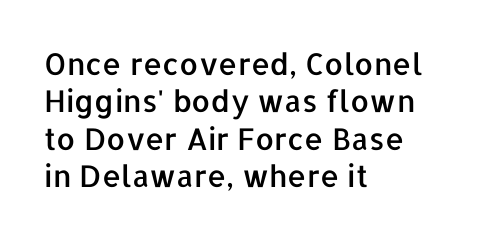
The image shows 30 px sans-serif type, upright; set left-aligned, normal line spacing (1.25x), normal letter spacing, not underlined; low stroke contrast and a medium x-height.
